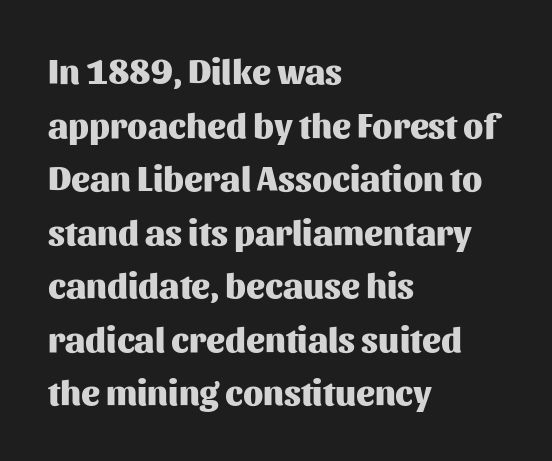
{"serif": "no", "italic": "no", "bold": "yes", "weight": "heavy", "width": "normal", "stroke_contrast": "medium", "x_height": "medium", "monospaced": "no", "underline": "no", "align": "left", "line_spacing": "normal", "line_spacing_ratio": 1.53, "letter_spacing": "normal", "letter_spacing_em": 0.0, "glyph_px": 35}
